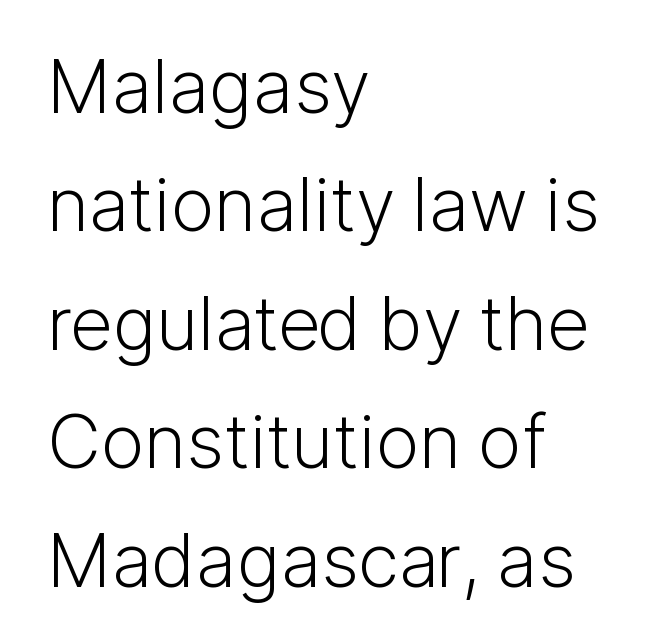
The image shows 74 px light sans-serif type, upright; set left-aligned, normal line spacing (1.6x), normal letter spacing, not underlined; low stroke contrast and a medium x-height.
